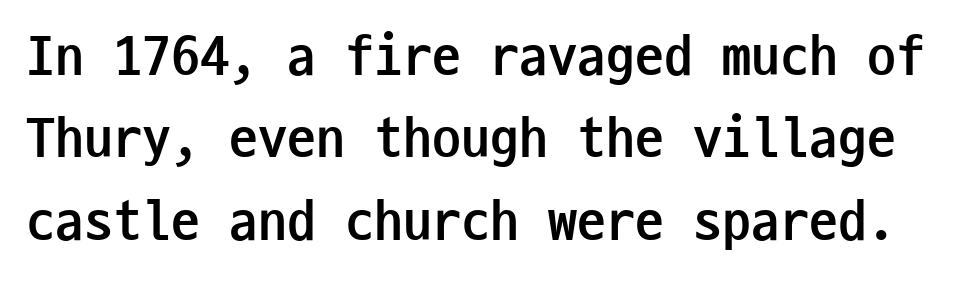
The image shows 58 px semibold, condensed sans-serif type, upright, monospaced; set normal line spacing (1.42x), normal letter spacing, not underlined; low stroke contrast and a medium x-height.
